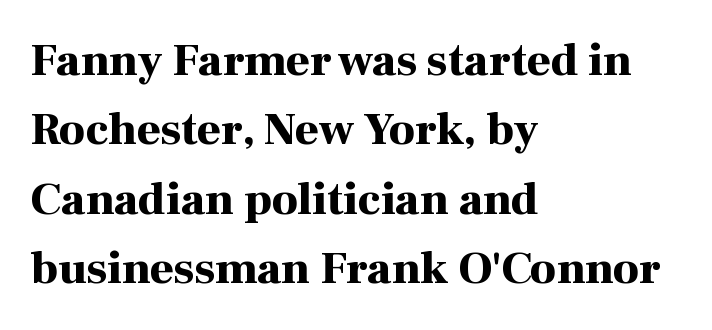
Q: Is the text bold? A: Yes.
Q: Is the text italic (slanted)? A: No, it is upright.
Q: Is the typeface a serif or a sans-serif typeface? A: Serif.
Q: Is the text underlined? A: No.
Q: How is the paragraph aligned? A: Left-aligned.
Q: Is the spacing between letters normal or unusually wide? A: Normal.
Q: Is the spacing between lines tight, normal or loose? A: Normal.
Q: Width (condensed, normal, or wide)? A: Normal.
Q: Stroke contrast? A: High.
Q: x-height? A: Medium.
Q: Monospaced? A: No.
